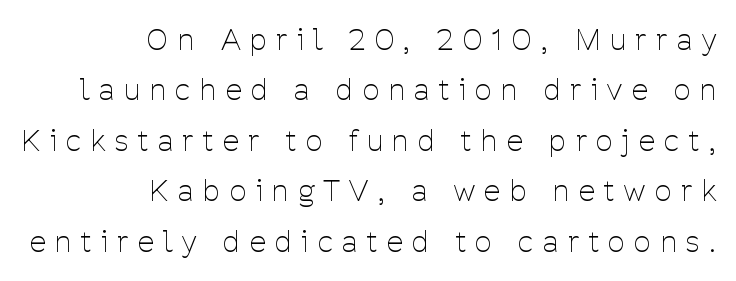
Q: Is the text bold? A: No.
Q: Is the text italic (slanted)? A: No, it is upright.
Q: Is the typeface a serif or a sans-serif typeface? A: Sans-serif.
Q: Is the text underlined? A: No.
Q: How is the paragraph aligned? A: Right-aligned.
Q: Is the spacing between letters normal or unusually wide? A: Unusually wide.
Q: Width (condensed, normal, or wide)? A: Condensed.
Q: Stroke contrast? A: Low.
Q: x-height? A: Medium.
Q: Monospaced? A: No.
